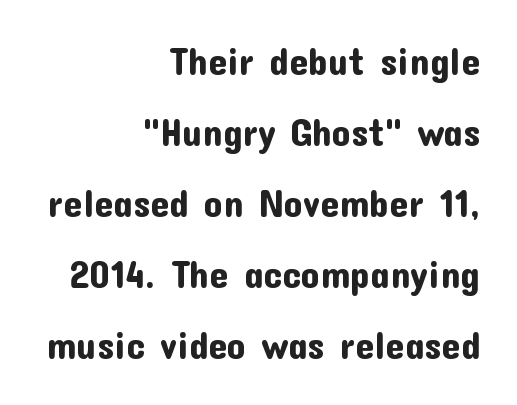
The lines are quadded right. Do the characters align in a grid? No, the font is proportional. Honestly, the letter spacing is just normal — you wouldn't notice it. The face used here is a sans, in the tradition of grotesques and geometrics. Upright lettering throughout. Type without underlining.
